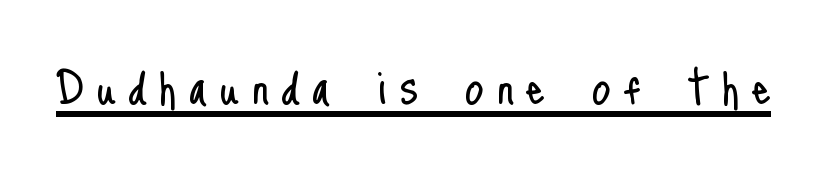
Q: Is the text bold? A: No.
Q: Is the text italic (slanted)? A: No, it is upright.
Q: Is the typeface a serif or a sans-serif typeface? A: Sans-serif.
Q: Is the text underlined? A: Yes.
Q: Is the spacing between letters normal or unusually wide? A: Unusually wide.
Q: Width (condensed, normal, or wide)? A: Condensed.
Q: Stroke contrast? A: Low.
Q: x-height? A: Small.
Q: Monospaced? A: No.
